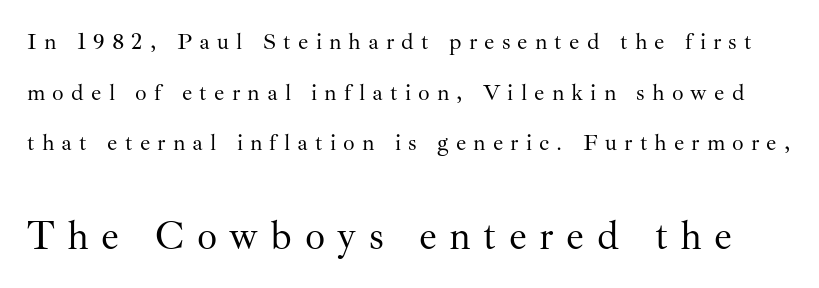
Q: Is the text bold? A: No.
Q: Is the text italic (slanted)? A: No, it is upright.
Q: Is the typeface a serif or a sans-serif typeface? A: Serif.
Q: Is the text underlined? A: No.
Q: Is the spacing between letters normal or unusually wide? A: Unusually wide.
Q: Is the spacing between lines tight, normal or loose? A: Loose.
Q: Which block of text is set in a larger size, the first (top) or the second (bottom)? A: The second (bottom) one.
Q: Width (condensed, normal, or wide)? A: Normal.
Q: Stroke contrast? A: Medium.
Q: x-height? A: Small.
Q: Monospaced? A: No.
